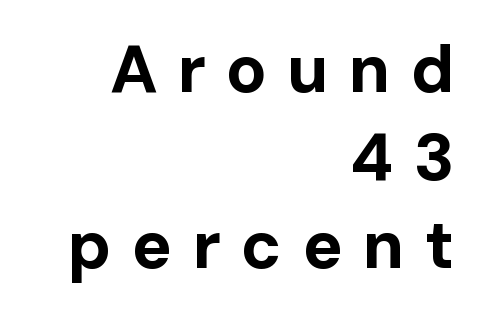
Q: Is the text bold? A: Yes.
Q: Is the text italic (slanted)? A: No, it is upright.
Q: Is the typeface a serif or a sans-serif typeface? A: Sans-serif.
Q: Is the text underlined? A: No.
Q: How is the paragraph aligned? A: Right-aligned.
Q: Is the spacing between letters normal or unusually wide? A: Unusually wide.
Q: Is the spacing between lines tight, normal or loose? A: Normal.
Q: Width (condensed, normal, or wide)? A: Normal.
Q: Stroke contrast? A: Low.
Q: x-height? A: Medium.
Q: Monospaced? A: No.
